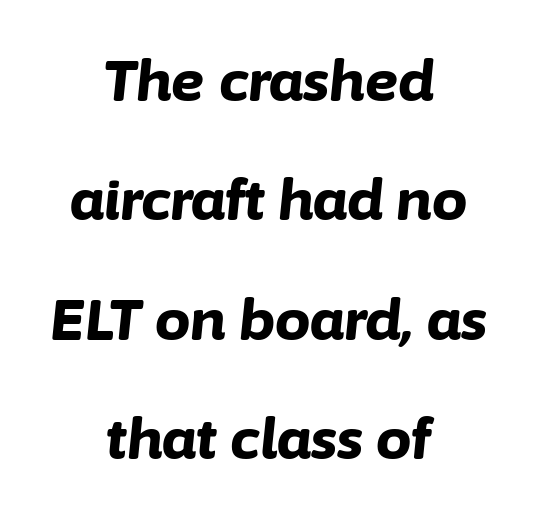
The image shows 56 px bold type, italic (leaning right); set centered, loose line spacing (2.13x), normal letter spacing, not underlined; low stroke contrast and a medium x-height.
